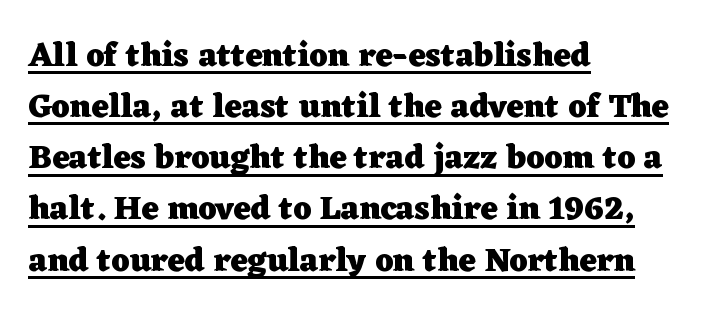
This sample has the flowing, uneven cadence of proportional lettering. Where is the straight margin? On the left. The string is rendered with underlining switched on. Look at the tracking — it's just the regular setting, nothing added. This is the regular roman posture of the typeface.
